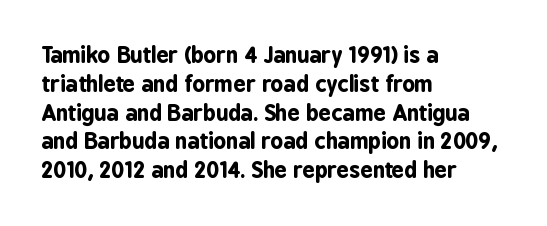
{"italic": "no", "bold": "yes", "underline": "no", "align": "left", "line_spacing": "normal", "line_spacing_ratio": 1.31, "letter_spacing": "normal", "letter_spacing_em": 0.0, "glyph_px": 22}
